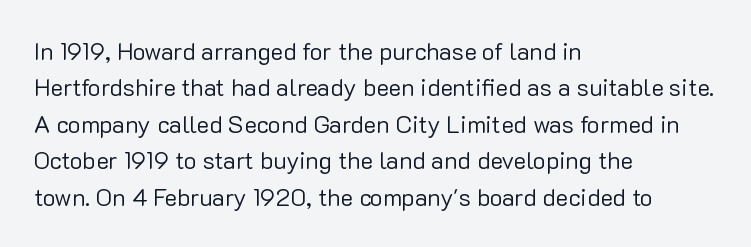
The image shows 24 px text type, upright; set left-aligned, normal line spacing (1.52x), normal letter spacing, not underlined.
